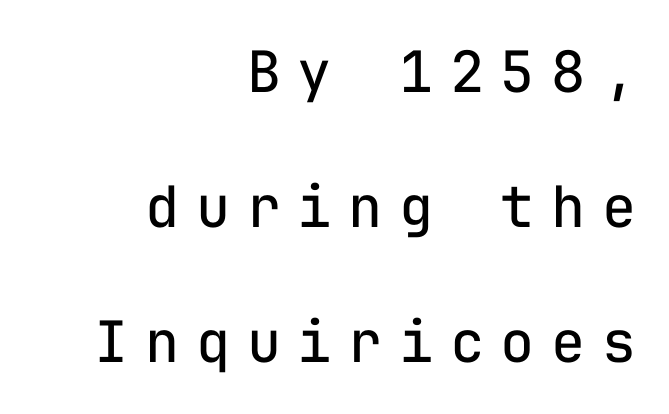
Type style note: lacks serifs. Think of a typewriter: that constant character pitch is what you see here. Is there much room between lines? Yes — plenty of vertical air separates them. Each word looks stretched out because of the extra space between its letters. Where is the straight margin? On the right. The baseline area is clear.
